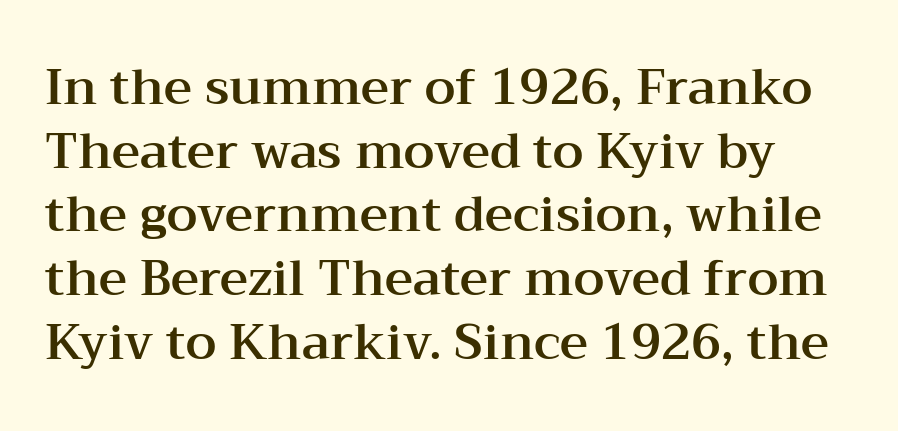
Q: Is the text italic (slanted)? A: No, it is upright.
Q: Is the typeface a serif or a sans-serif typeface? A: Serif.
Q: Is the text underlined? A: No.
Q: Is the spacing between letters normal or unusually wide? A: Normal.
Q: Is the spacing between lines tight, normal or loose? A: Normal.
Q: Width (condensed, normal, or wide)? A: Wide.
Q: Stroke contrast? A: Medium.
Q: x-height? A: Medium.
Q: Monospaced? A: No.
